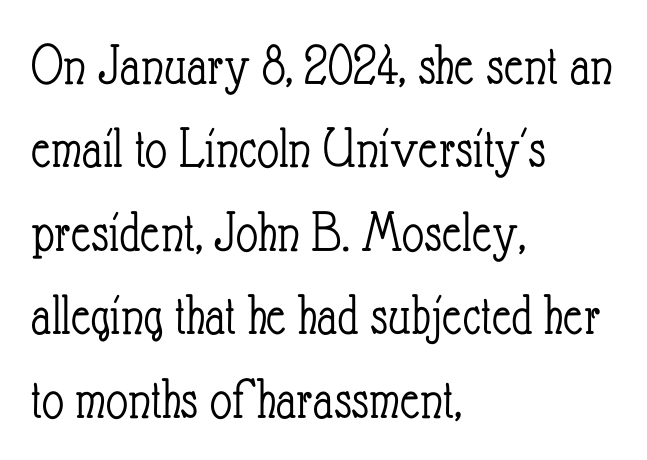
Q: Is the text bold? A: No.
Q: Is the text italic (slanted)? A: No, it is upright.
Q: Is the text underlined? A: No.
Q: How is the paragraph aligned? A: Left-aligned.
Q: Is the spacing between letters normal or unusually wide? A: Normal.
Q: Is the spacing between lines tight, normal or loose? A: Normal.
Q: Width (condensed, normal, or wide)? A: Condensed.
Q: Stroke contrast? A: Low.
Q: x-height? A: Small.
Q: Monospaced? A: No.
